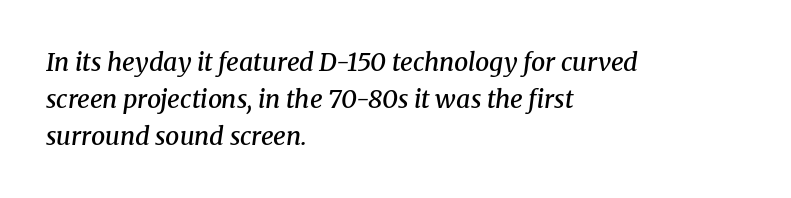
{"italic": "yes", "lean": "right", "slant_degrees": 8, "bold": "semi", "underline": "no", "align": "left", "line_spacing": "normal", "line_spacing_ratio": 1.48, "letter_spacing": "normal", "letter_spacing_em": 0.0, "glyph_px": 25}
